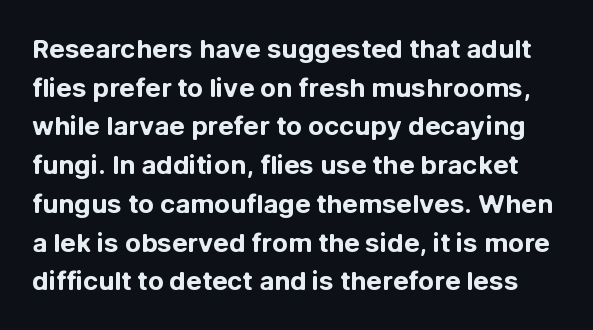
The image shows 26 px bold type, upright; set normal line spacing (1.49x), normal letter spacing, not underlined.
